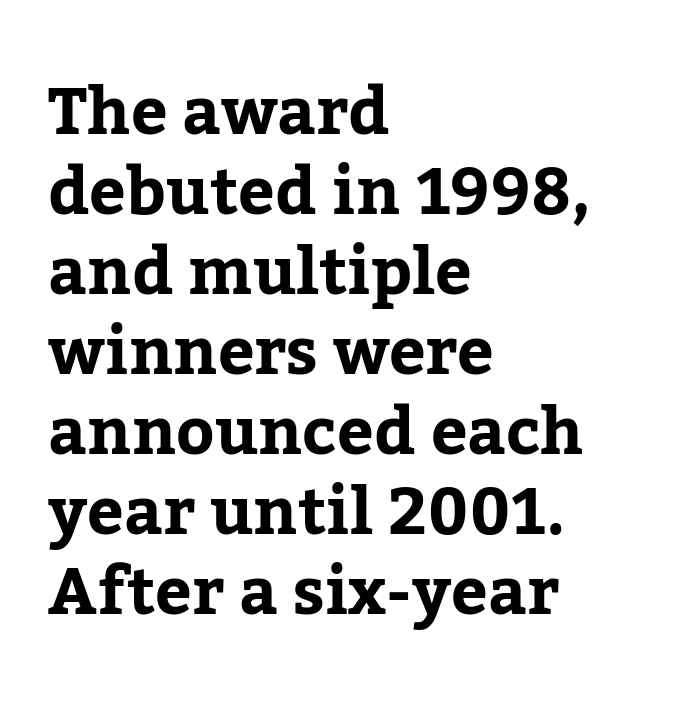
{"serif": "yes", "italic": "no", "width": "normal", "stroke_contrast": "low", "x_height": "medium", "monospaced": "no", "underline": "no", "align": "left", "line_spacing_ratio": 1.23, "letter_spacing": "normal", "letter_spacing_em": 0.0, "glyph_px": 65}
